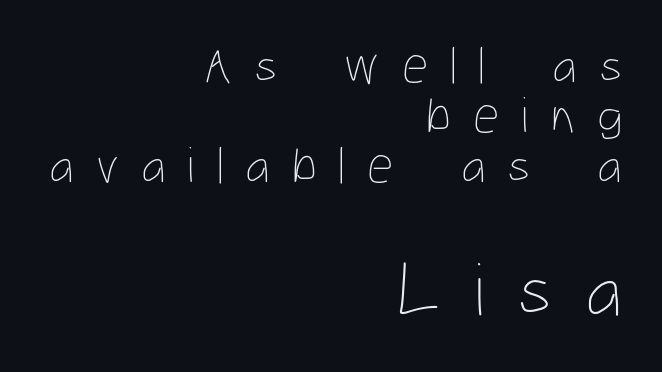
The image shows 78 px thin, condensed type, upright; set right-aligned, tight line spacing (0.96x), unusually wide letter spacing (+0.42 em), not underlined; the second (bottom) block is 1.5x larger; low stroke contrast and a medium x-height.
